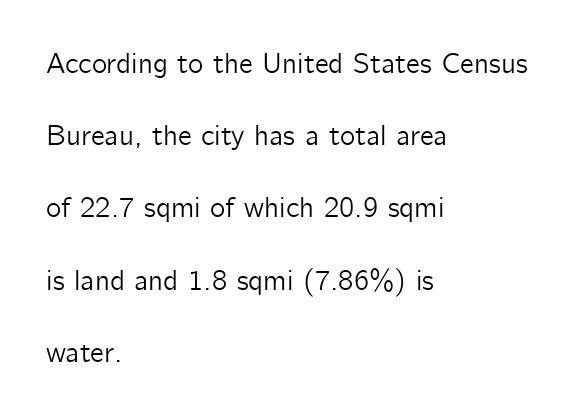
{"serif": "no", "italic": "no", "width": "normal", "stroke_contrast": "low", "x_height": "medium", "monospaced": "no", "underline": "no", "align": "left", "line_spacing": "loose", "line_spacing_ratio": 2.49, "letter_spacing": "normal", "letter_spacing_em": 0.0, "glyph_px": 29}
